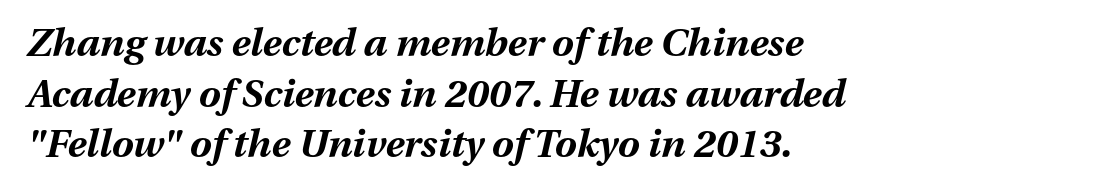
Q: Is the text bold? A: Yes.
Q: Is the text italic (slanted)? A: Yes, it leans right by about 13 degrees.
Q: Is the text underlined? A: No.
Q: How is the paragraph aligned? A: Left-aligned.
Q: Is the spacing between letters normal or unusually wide? A: Normal.
Q: Is the spacing between lines tight, normal or loose? A: Normal.
Q: Width (condensed, normal, or wide)? A: Normal.
Q: Stroke contrast? A: Medium.
Q: x-height? A: Medium.
Q: Monospaced? A: No.
